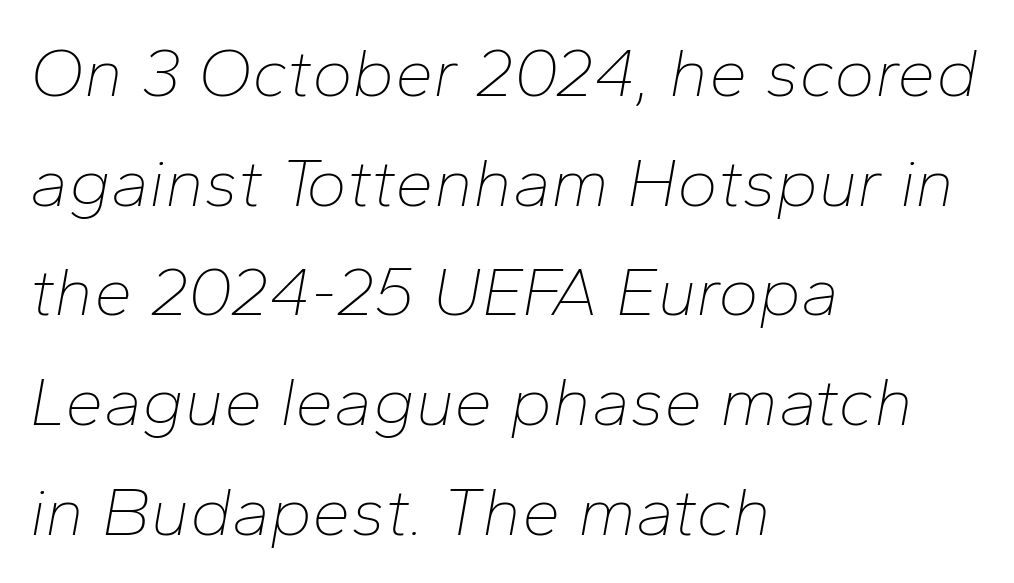
Q: Is the text bold? A: No.
Q: Is the text italic (slanted)? A: Yes, it leans right by about 10 degrees.
Q: Is the text underlined? A: No.
Q: How is the paragraph aligned? A: Left-aligned.
Q: Is the spacing between letters normal or unusually wide? A: Normal.
Q: Is the spacing between lines tight, normal or loose? A: Normal.
Q: Width (condensed, normal, or wide)? A: Normal.
Q: Stroke contrast? A: Low.
Q: x-height? A: Medium.
Q: Monospaced? A: No.
